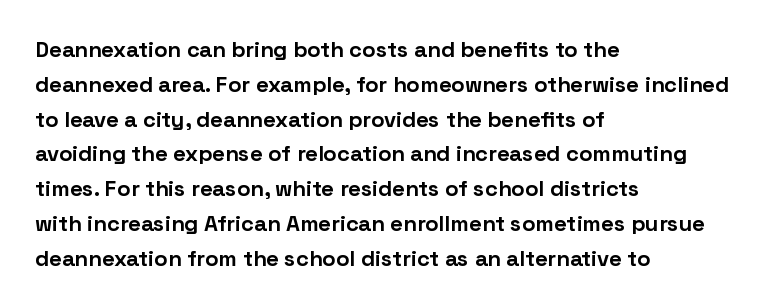
The image shows 22 px bold type, upright; set left-aligned, normal line spacing (1.58x), normal letter spacing, not underlined.
